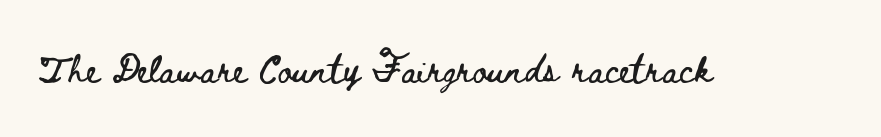
This rendering leaves character spacing at its baseline value. Has an underline been added? It has not.
